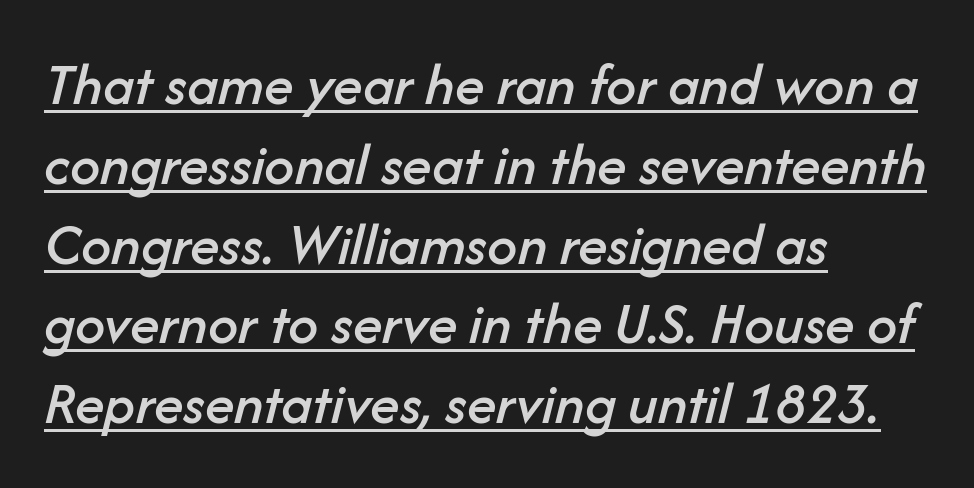
The image shows 60 px text type, italic (leaning right); set left-aligned, normal line spacing (1.33x), normal letter spacing, underlined; low stroke contrast and a medium x-height.
